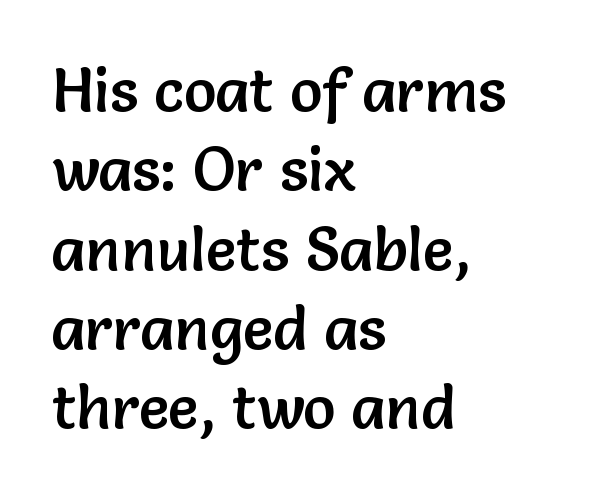
The image shows 61 px sans-serif type, upright; set left-aligned, normal line spacing (1.3x), normal letter spacing, not underlined; low stroke contrast and a medium x-height.
